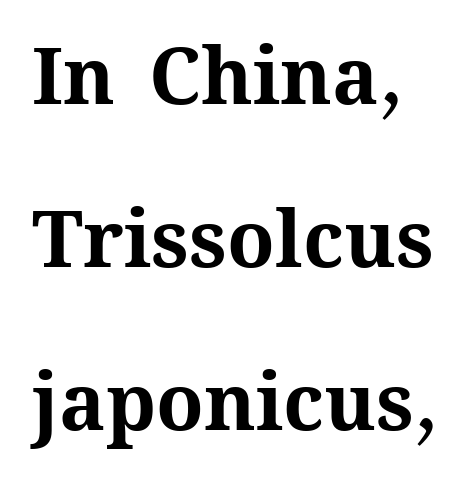
Q: Is the text bold? A: Yes.
Q: Is the text italic (slanted)? A: No, it is upright.
Q: Is the text underlined? A: No.
Q: Is the spacing between letters normal or unusually wide? A: Normal.
Q: Is the spacing between lines tight, normal or loose? A: Loose.
Q: Width (condensed, normal, or wide)? A: Normal.
Q: Stroke contrast? A: Medium.
Q: x-height? A: Medium.
Q: Monospaced? A: No.
